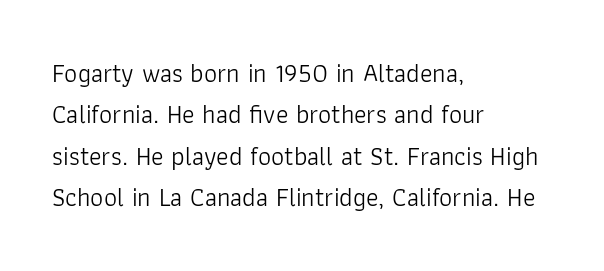
{"italic": "no", "bold": "no", "underline": "no", "align": "left", "line_spacing": "normal", "line_spacing_ratio": 1.59, "letter_spacing": "normal", "letter_spacing_em": 0.0, "glyph_px": 26}
